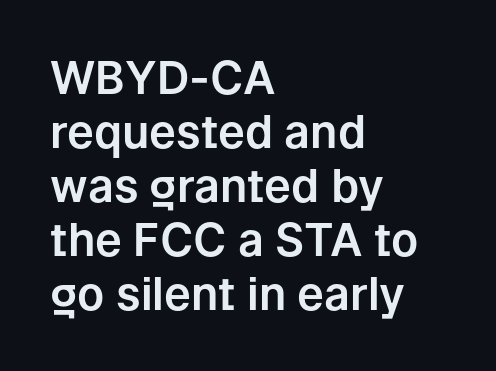
Q: Is the text italic (slanted)? A: No, it is upright.
Q: Is the typeface a serif or a sans-serif typeface? A: Sans-serif.
Q: Is the text underlined? A: No.
Q: How is the paragraph aligned? A: Left-aligned.
Q: Is the spacing between letters normal or unusually wide? A: Normal.
Q: Width (condensed, normal, or wide)? A: Normal.
Q: Stroke contrast? A: Low.
Q: x-height? A: Medium.
Q: Monospaced? A: No.
